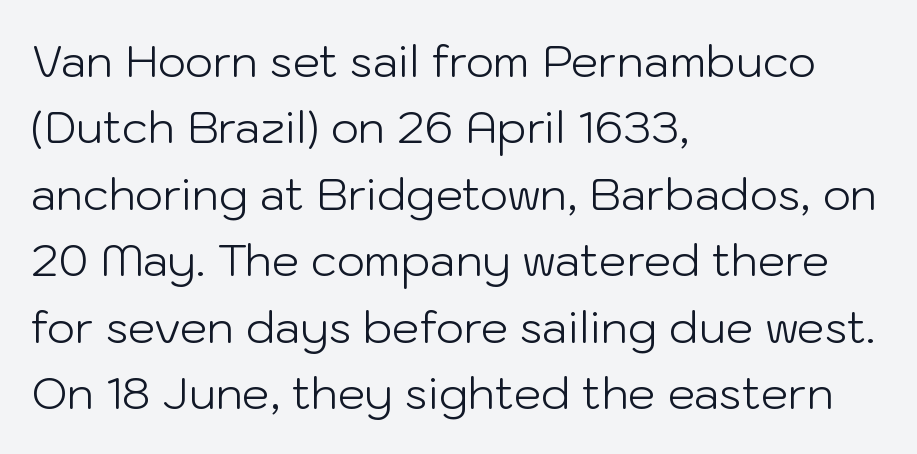
Q: Is the text bold? A: No.
Q: Is the text italic (slanted)? A: No, it is upright.
Q: Is the typeface a serif or a sans-serif typeface? A: Sans-serif.
Q: Is the text underlined? A: No.
Q: How is the paragraph aligned? A: Left-aligned.
Q: Is the spacing between letters normal or unusually wide? A: Normal.
Q: Is the spacing between lines tight, normal or loose? A: Normal.
Q: Width (condensed, normal, or wide)? A: Normal.
Q: Stroke contrast? A: Low.
Q: x-height? A: Medium.
Q: Monospaced? A: No.
